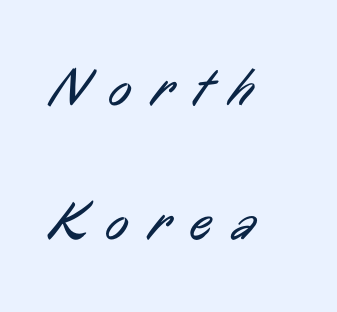
Font category for this specimen: sans-serif. Airy leading. Glance below the letters and you will spot only blank space. The tracking reads as deliberately expanded to a designer's eye.
